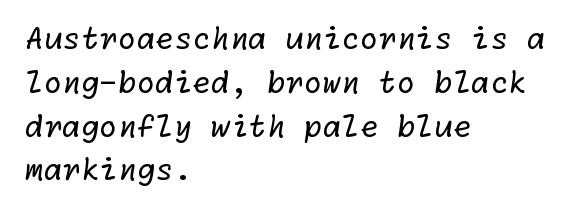
Leading: standard. If you drew a ruler down the left edge, every line would touch it. Is this a heavy cut? Hardly; it is regular or lighter. Spacing between characters is what you'd get straight out of the box. Examine the stroke ends and you'll find no serifs. Quick note: underline off.
